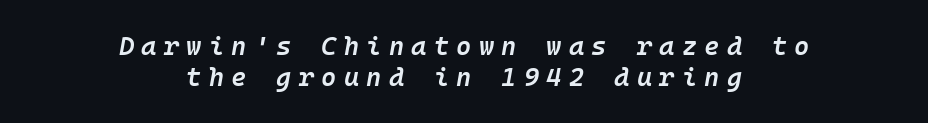
The image shows 26 px text type, italic (leaning right); set centered, line spacing 1.18x, unusually wide letter spacing (+0.28 em), not underlined.
